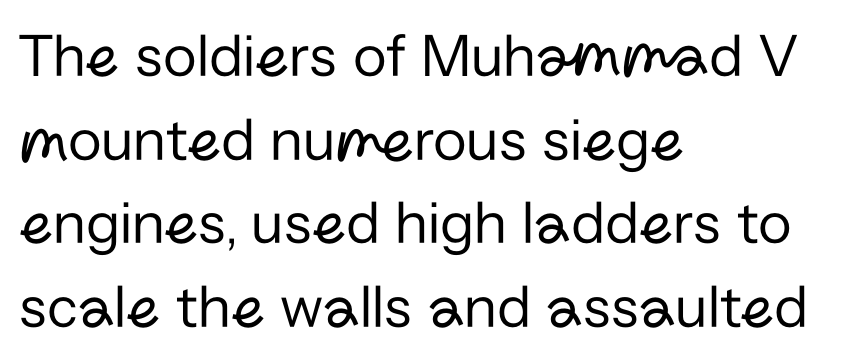
{"serif": "no", "italic": "no", "bold": "no", "weight": "regular", "width": "normal", "stroke_contrast": "low", "x_height": "medium", "monospaced": "no", "underline": "no", "align": "left", "line_spacing": "normal", "line_spacing_ratio": 1.35, "letter_spacing": "normal", "letter_spacing_em": 0.0, "glyph_px": 62}
